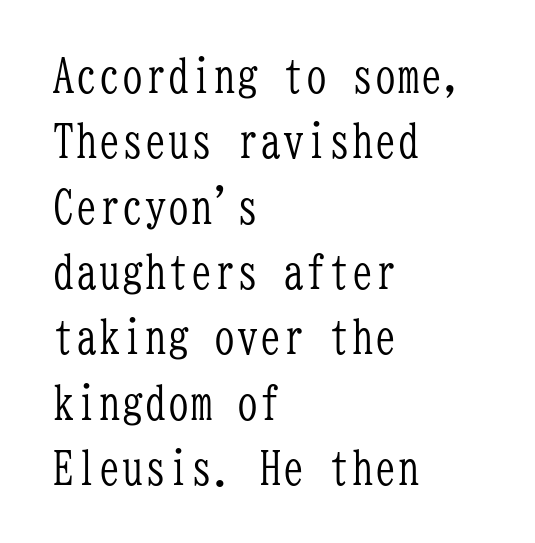
The image shows 46 px light, condensed serif type, upright, monospaced; set left-aligned, normal line spacing (1.42x), normal letter spacing, not underlined; low stroke contrast and a medium x-height.
